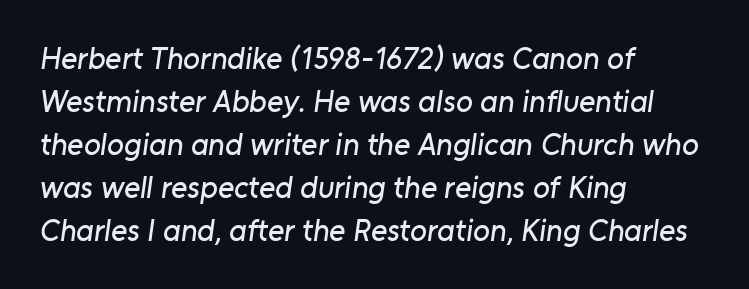
The image shows 31 px sans-serif type; set left-aligned, normal line spacing (1.39x), normal letter spacing, not underlined; low stroke contrast and a medium x-height.
